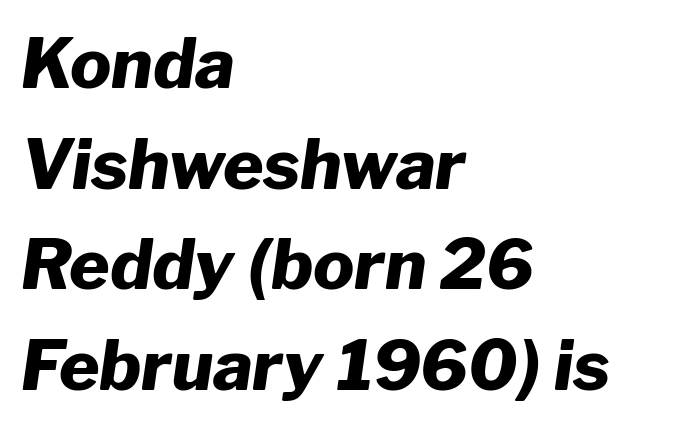
The image shows 69 px heavy type, italic (leaning right); set left-aligned, normal line spacing (1.46x), normal letter spacing, not underlined; low stroke contrast and a medium x-height.
